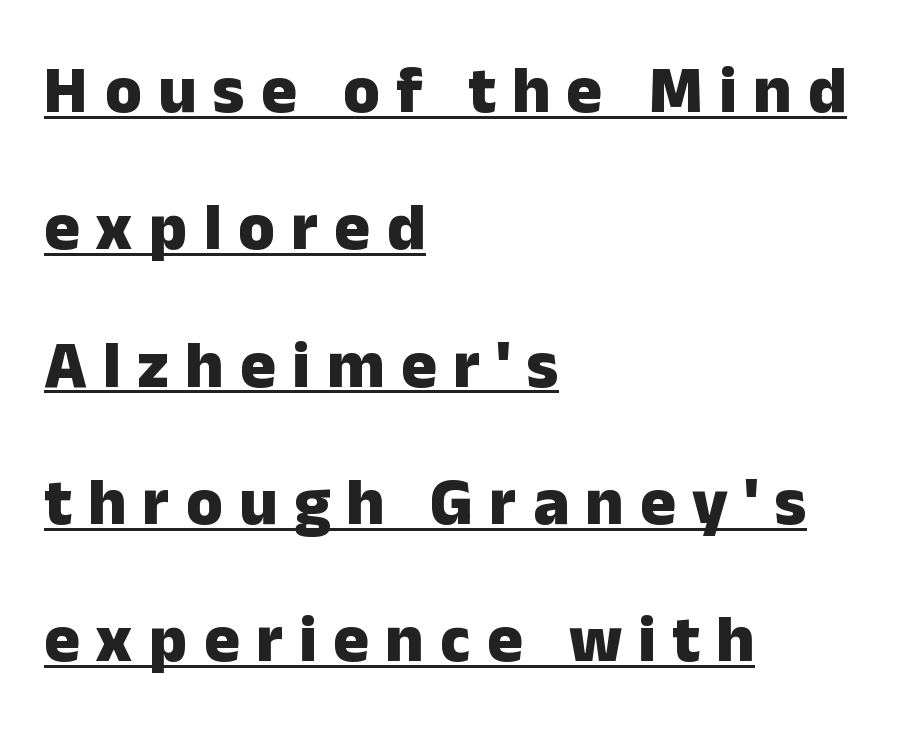
Q: Is the text bold? A: Yes.
Q: Is the text italic (slanted)? A: No, it is upright.
Q: Is the typeface a serif or a sans-serif typeface? A: Sans-serif.
Q: Is the text underlined? A: Yes.
Q: How is the paragraph aligned? A: Left-aligned.
Q: Is the spacing between letters normal or unusually wide? A: Unusually wide.
Q: Is the spacing between lines tight, normal or loose? A: Loose.
Q: Width (condensed, normal, or wide)? A: Normal.
Q: Stroke contrast? A: Low.
Q: x-height? A: Medium.
Q: Monospaced? A: No.
